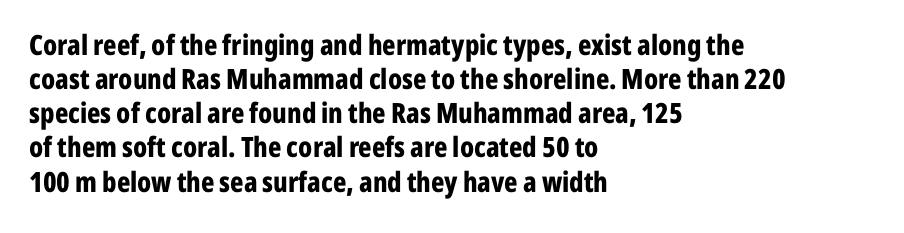
Q: Is the text bold? A: Yes.
Q: Is the text italic (slanted)? A: No, it is upright.
Q: Is the typeface a serif or a sans-serif typeface? A: Sans-serif.
Q: Is the text underlined? A: No.
Q: How is the paragraph aligned? A: Left-aligned.
Q: Is the spacing between letters normal or unusually wide? A: Normal.
Q: Width (condensed, normal, or wide)? A: Condensed.
Q: Stroke contrast? A: Low.
Q: x-height? A: Medium.
Q: Monospaced? A: No.
